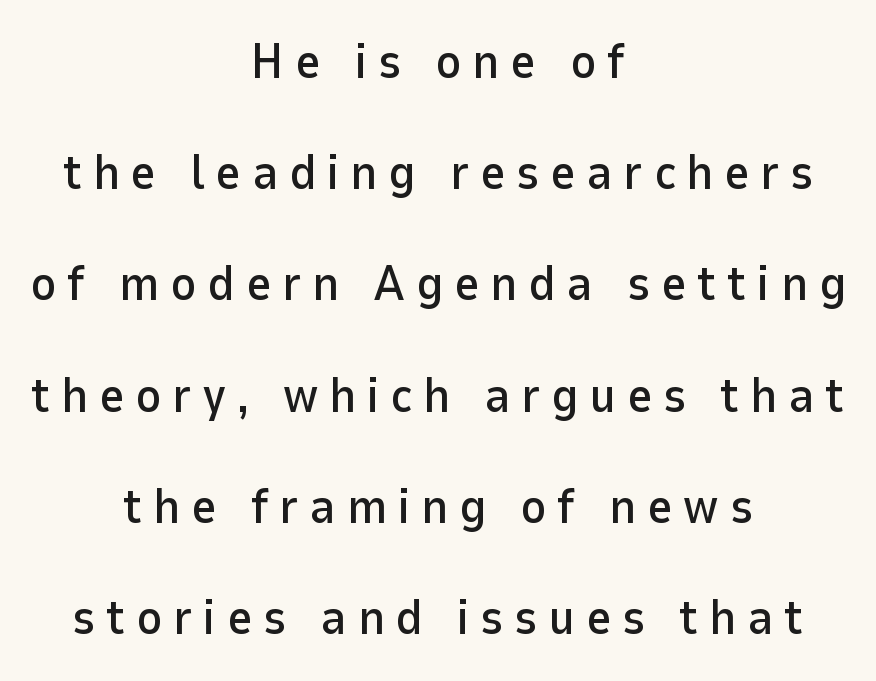
Q: Is the text italic (slanted)? A: No, it is upright.
Q: Is the typeface a serif or a sans-serif typeface? A: Sans-serif.
Q: Is the text underlined? A: No.
Q: How is the paragraph aligned? A: Centered.
Q: Is the spacing between letters normal or unusually wide? A: Unusually wide.
Q: Is the spacing between lines tight, normal or loose? A: Loose.
Q: Width (condensed, normal, or wide)? A: Normal.
Q: Stroke contrast? A: Low.
Q: x-height? A: Medium.
Q: Monospaced? A: No.
